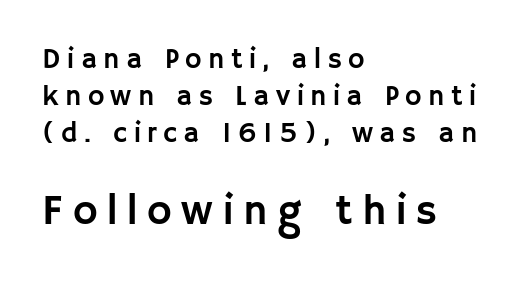
{"serif": "no", "italic": "no", "width": "normal", "stroke_contrast": "low", "x_height": "large", "monospaced": "no", "underline": "no", "align": "left", "line_spacing": "normal", "line_spacing_ratio": 1.32, "letter_spacing": "wide", "letter_spacing_em": 0.23, "larger_block": "second", "size_ratio": 1.5, "glyph_px": 42}
